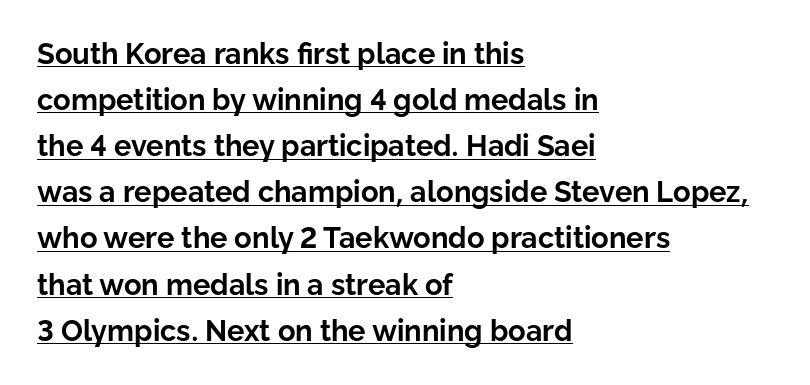
Q: Is the text bold? A: Yes.
Q: Is the text italic (slanted)? A: No, it is upright.
Q: Is the typeface a serif or a sans-serif typeface? A: Sans-serif.
Q: Is the text underlined? A: Yes.
Q: How is the paragraph aligned? A: Left-aligned.
Q: Is the spacing between letters normal or unusually wide? A: Normal.
Q: Is the spacing between lines tight, normal or loose? A: Normal.
Q: Width (condensed, normal, or wide)? A: Normal.
Q: Stroke contrast? A: Low.
Q: x-height? A: Medium.
Q: Monospaced? A: No.
